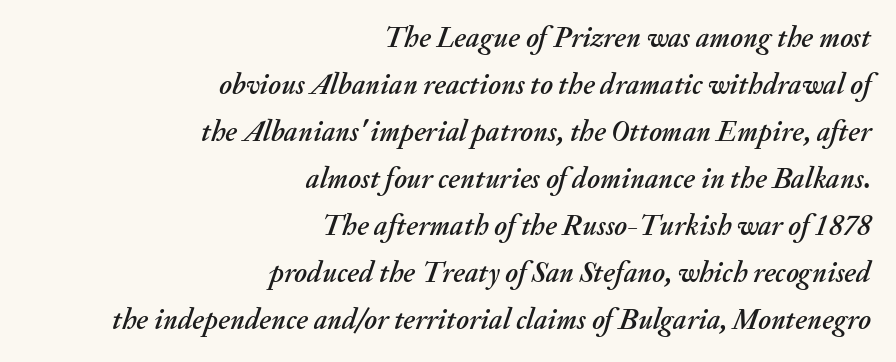
The image shows 29 px text type, italic (leaning right); set right-aligned, normal line spacing (1.62x), normal letter spacing, not underlined; medium stroke contrast and a small x-height.
